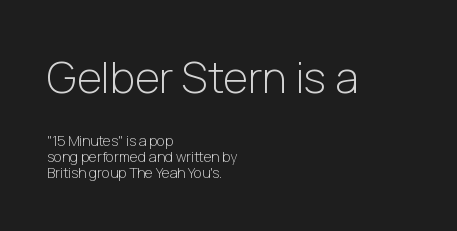
The passage shown has conventional tracking throughout. Line starts are locked; line ends wander. Letterform terminals end flat and unadorned throughout the passage. The letters advance in unequal steps, a hallmark of proportional type. Large over small — that's the arrangement of the two blocks here.
